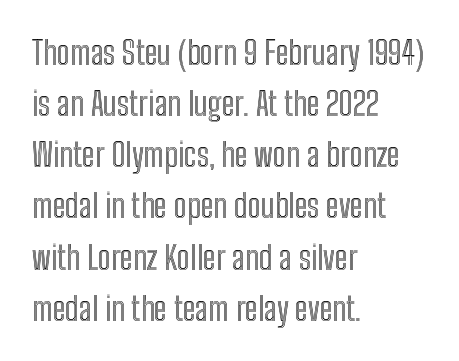
Q: Is the text italic (slanted)? A: No, it is upright.
Q: Is the text underlined? A: No.
Q: How is the paragraph aligned? A: Left-aligned.
Q: Is the spacing between letters normal or unusually wide? A: Normal.
Q: Is the spacing between lines tight, normal or loose? A: Normal.
Q: Width (condensed, normal, or wide)? A: Condensed.
Q: x-height? A: Medium.
Q: Monospaced? A: No.
